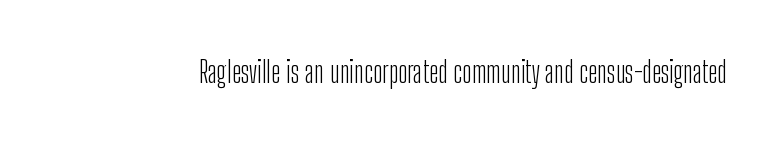
The image shows 29 px light, condensed sans-serif type, upright; set normal letter spacing, not underlined; low stroke contrast and a medium x-height.
